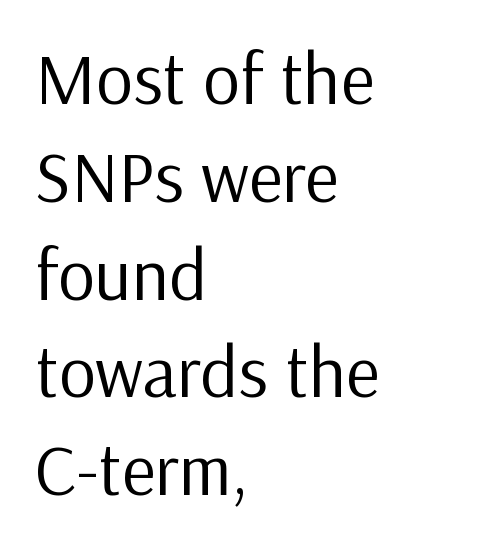
The image shows 73 px regular-weight sans-serif type, upright; set left-aligned, normal line spacing (1.34x), normal letter spacing, not underlined; low stroke contrast and a medium x-height.
